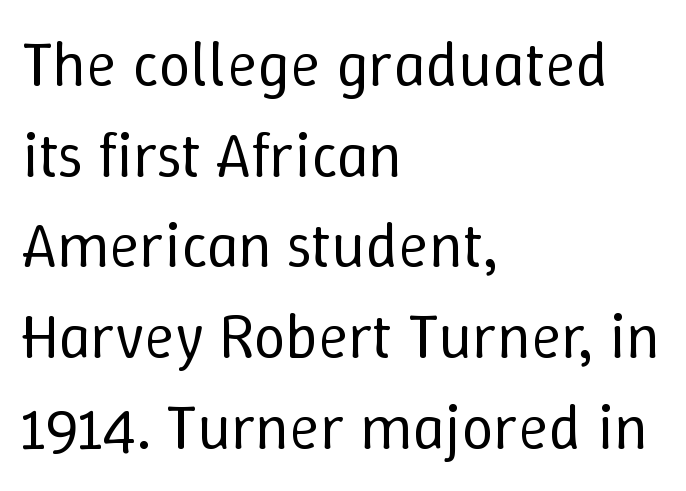
Q: Is the text bold? A: No.
Q: Is the text italic (slanted)? A: No, it is upright.
Q: Is the text underlined? A: No.
Q: How is the paragraph aligned? A: Left-aligned.
Q: Is the spacing between letters normal or unusually wide? A: Normal.
Q: Is the spacing between lines tight, normal or loose? A: Normal.
Q: Width (condensed, normal, or wide)? A: Normal.
Q: Stroke contrast? A: Low.
Q: x-height? A: Medium.
Q: Monospaced? A: No.
